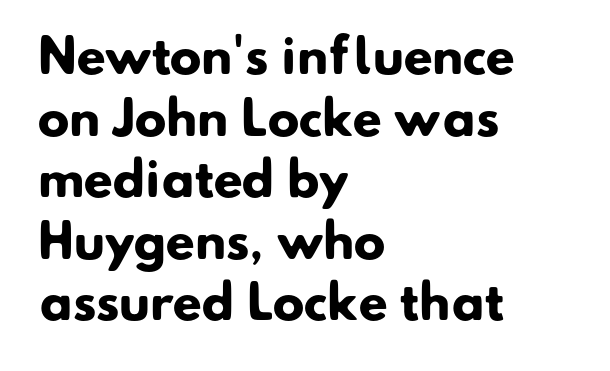
A full-strength bold gives these letters their thick strokes. If you measured baseline to baseline, you'd find a middling distance. Varying glyph widths throughout — classic text-font behaviour. The gap between lines stays unmarked. Casual observation: everything's shoved over to the left.
